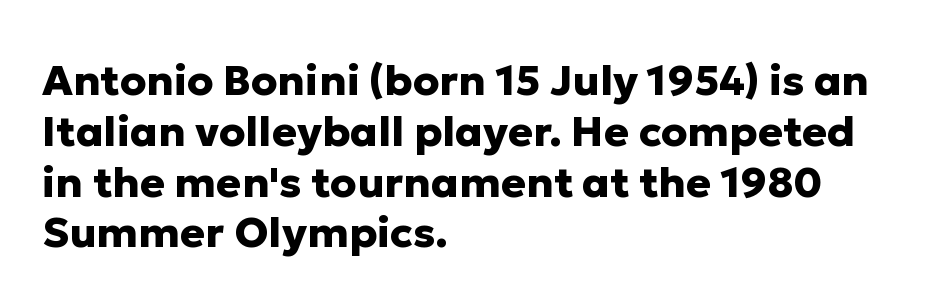
Q: Is the text bold? A: Yes.
Q: Is the text italic (slanted)? A: No, it is upright.
Q: Is the typeface a serif or a sans-serif typeface? A: Sans-serif.
Q: Is the text underlined? A: No.
Q: How is the paragraph aligned? A: Left-aligned.
Q: Is the spacing between letters normal or unusually wide? A: Normal.
Q: Width (condensed, normal, or wide)? A: Normal.
Q: Stroke contrast? A: Low.
Q: x-height? A: Medium.
Q: Monospaced? A: No.
